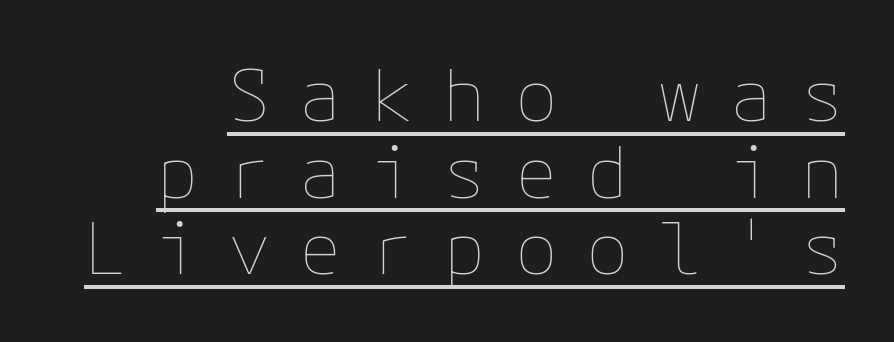
The lettering stays uniformly vertical, giving the passage a roman look. The tracking reads as deliberately expanded to a designer's eye. Letters have the restrained weight of plain body copy at most. The string is rendered with underlining switched on. Very little white space separates one row of letters from the next.
